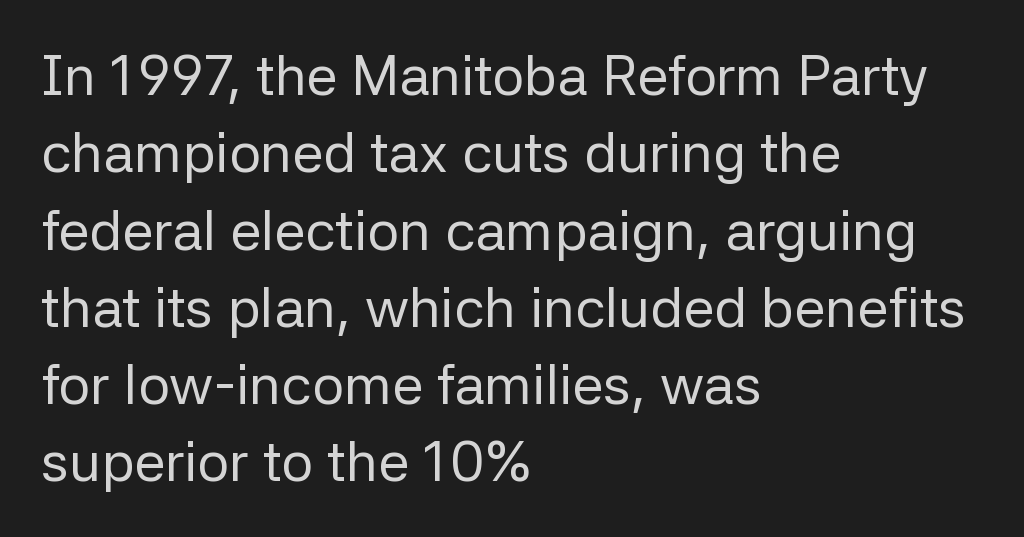
Q: Is the text bold? A: No.
Q: Is the text italic (slanted)? A: No, it is upright.
Q: Is the typeface a serif or a sans-serif typeface? A: Sans-serif.
Q: Is the text underlined? A: No.
Q: How is the paragraph aligned? A: Left-aligned.
Q: Is the spacing between letters normal or unusually wide? A: Normal.
Q: Is the spacing between lines tight, normal or loose? A: Normal.
Q: Width (condensed, normal, or wide)? A: Normal.
Q: Stroke contrast? A: Low.
Q: x-height? A: Medium.
Q: Monospaced? A: No.
